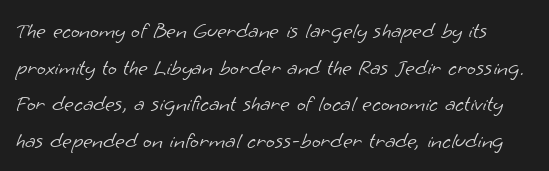
{"bold": "no", "underline": "no", "line_spacing": "normal", "line_spacing_ratio": 1.59, "letter_spacing": "normal", "letter_spacing_em": 0.0, "glyph_px": 23}
